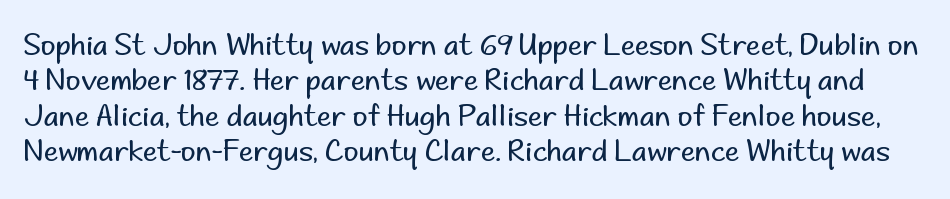
Q: Is the text bold? A: No.
Q: Is the text italic (slanted)? A: No, it is upright.
Q: Is the typeface a serif or a sans-serif typeface? A: Sans-serif.
Q: Is the text underlined? A: No.
Q: Is the spacing between letters normal or unusually wide? A: Normal.
Q: Width (condensed, normal, or wide)? A: Normal.
Q: Stroke contrast? A: Low.
Q: x-height? A: Small.
Q: Monospaced? A: No.
